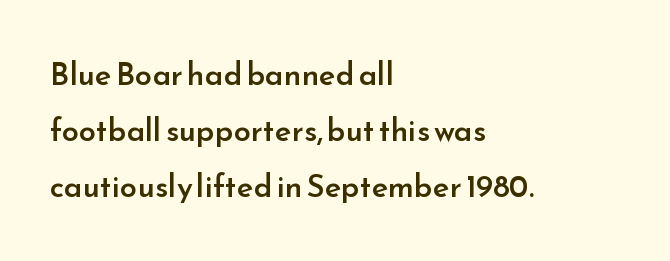
{"serif": "no", "italic": "no", "bold": "semi", "weight": "semibold", "width": "normal", "stroke_contrast": "low", "x_height": "small", "monospaced": "no", "underline": "no", "align": "left", "line_spacing_ratio": 1.81, "letter_spacing": "normal", "letter_spacing_em": 0.0, "glyph_px": 31}
